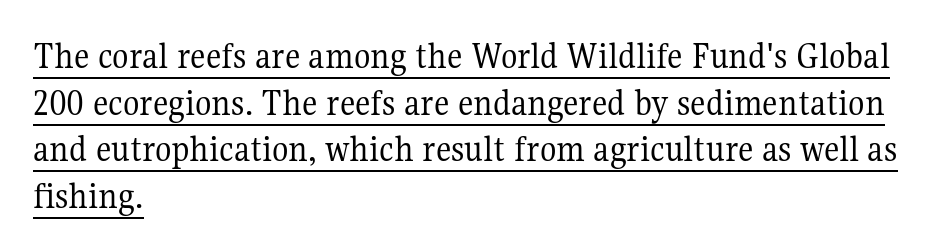
{"serif": "yes", "italic": "no", "bold": "no", "weight": "regular", "width": "normal", "stroke_contrast": "medium", "x_height": "medium", "monospaced": "no", "underline": "yes", "align": "left", "line_spacing_ratio": 1.23, "letter_spacing": "normal", "letter_spacing_em": 0.0, "glyph_px": 38}
